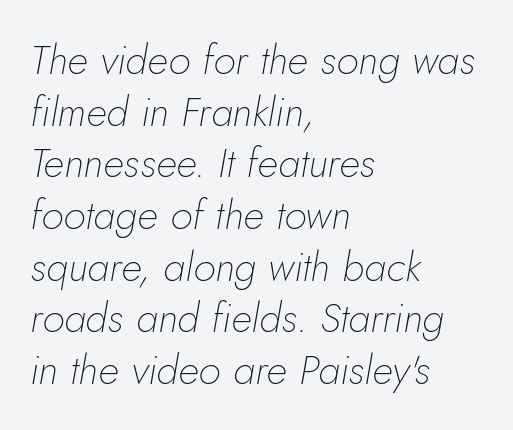
Q: Is the text bold? A: No.
Q: Is the text italic (slanted)? A: Yes, it leans right by about 5 degrees.
Q: Is the text underlined? A: No.
Q: How is the paragraph aligned? A: Left-aligned.
Q: Is the spacing between letters normal or unusually wide? A: Normal.
Q: Is the spacing between lines tight, normal or loose? A: Normal.
Q: Width (condensed, normal, or wide)? A: Normal.
Q: Stroke contrast? A: Low.
Q: x-height? A: Small.
Q: Monospaced? A: No.
